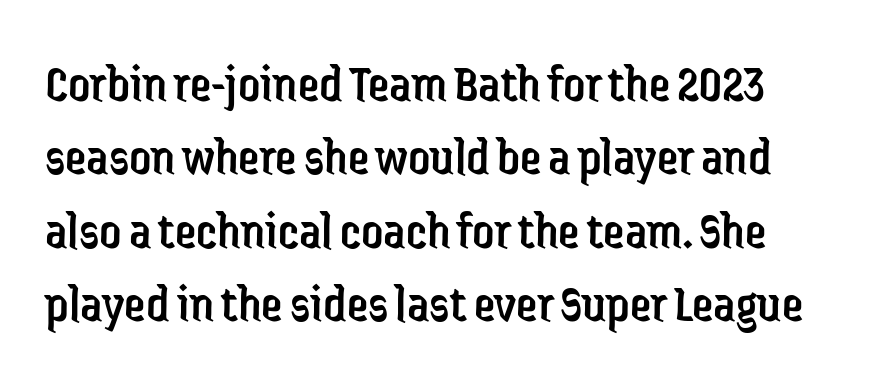
A clean baseline with only descenders dipping below it. The typeface chosen for these lines omits serifs. A roman cut, with each character standing at attention. A quiet, ordinary-to-light weight characterises the typeface. Rows of type keep a routine distance in the vertical direction.
